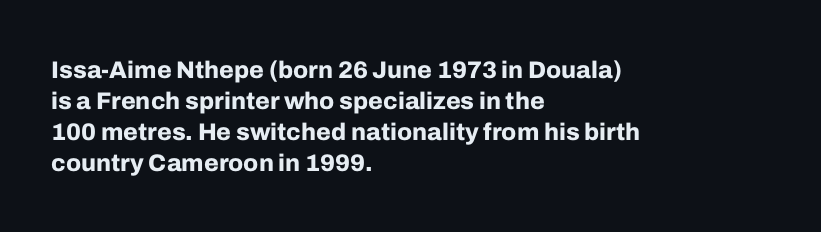
Q: Is the text bold? A: Yes.
Q: Is the text italic (slanted)? A: No, it is upright.
Q: Is the text underlined? A: No.
Q: How is the paragraph aligned? A: Left-aligned.
Q: Is the spacing between letters normal or unusually wide? A: Normal.
Q: Is the spacing between lines tight, normal or loose? A: Normal.
